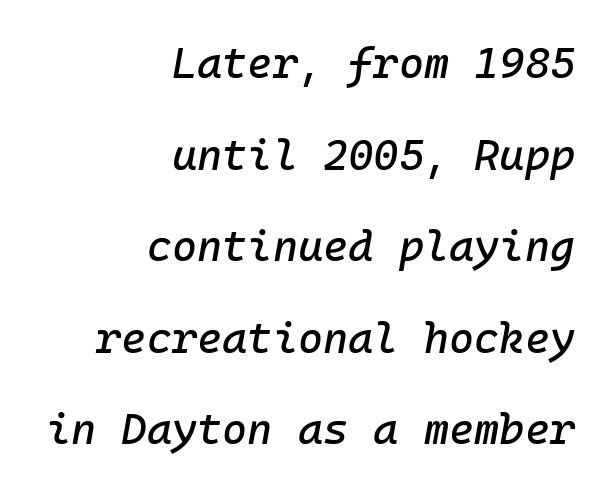
Q: Is the text italic (slanted)? A: Yes, it leans right by about 10 degrees.
Q: Is the text underlined? A: No.
Q: How is the paragraph aligned? A: Right-aligned.
Q: Is the spacing between letters normal or unusually wide? A: Normal.
Q: Is the spacing between lines tight, normal or loose? A: Loose.
Q: Width (condensed, normal, or wide)? A: Normal.
Q: Stroke contrast? A: Low.
Q: x-height? A: Medium.
